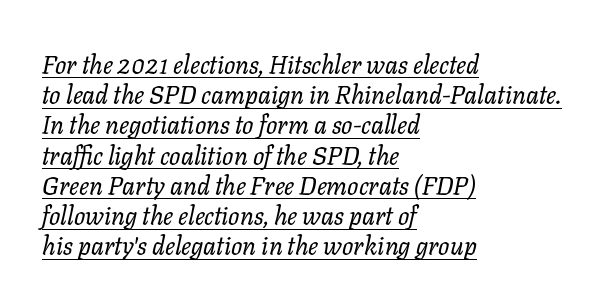
Q: Is the text bold? A: No.
Q: Is the text italic (slanted)? A: Yes, it leans right by about 11 degrees.
Q: Is the text underlined? A: Yes.
Q: How is the paragraph aligned? A: Left-aligned.
Q: Is the spacing between letters normal or unusually wide? A: Normal.
